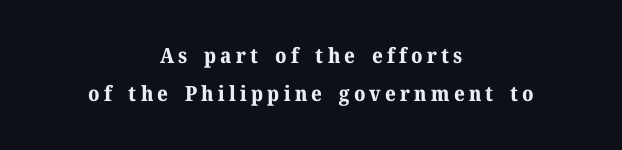
Q: Is the text bold? A: Yes.
Q: Is the text italic (slanted)? A: No, it is upright.
Q: Is the text underlined? A: No.
Q: How is the paragraph aligned? A: Centered.
Q: Is the spacing between letters normal or unusually wide? A: Unusually wide.
